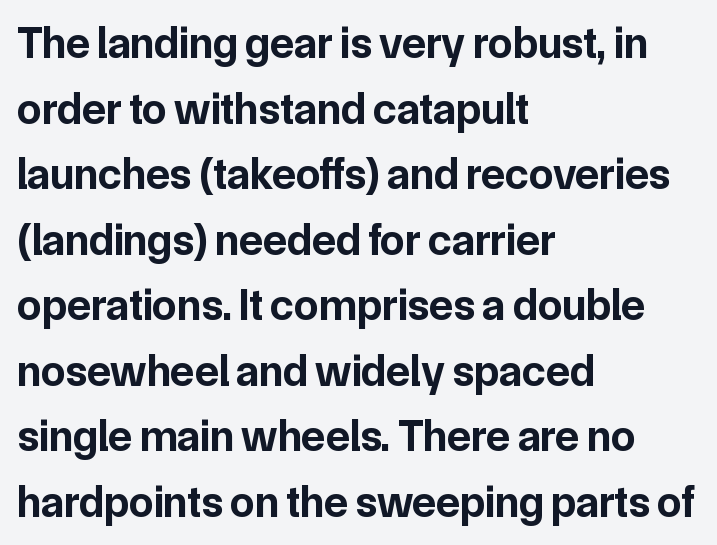
The image shows 44 px bold sans-serif type, upright; set left-aligned, normal line spacing (1.49x), normal letter spacing, not underlined; low stroke contrast and a medium x-height.
